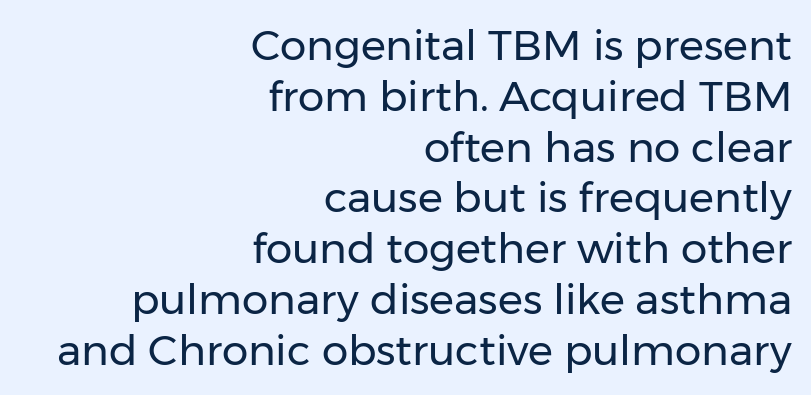
{"serif": "no", "italic": "no", "bold": "no", "weight": "regular", "width": "normal", "stroke_contrast": "low", "x_height": "medium", "monospaced": "no", "underline": "no", "align": "right", "line_spacing_ratio": 1.21, "letter_spacing": "normal", "letter_spacing_em": 0.0, "glyph_px": 42}
